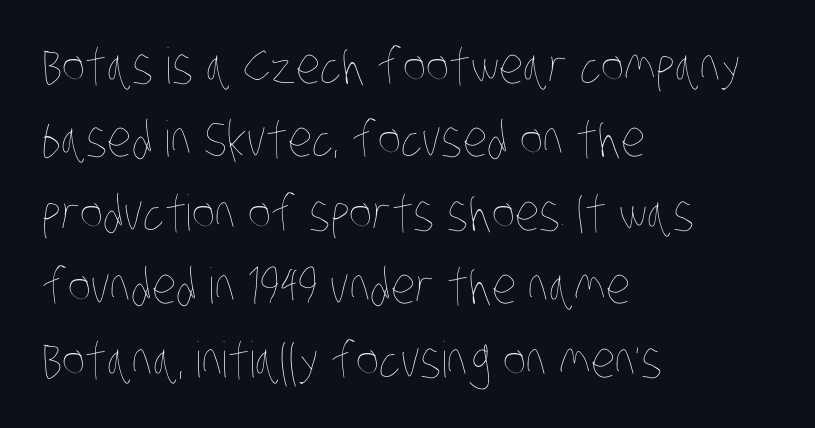
The image shows 49 px thin, condensed type; set left-aligned, normal line spacing (1.5x), normal letter spacing, not underlined; low stroke contrast and a large x-height.
